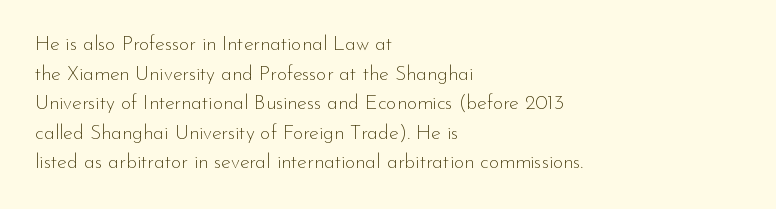
The image shows 20 px text type, upright; set left-aligned, normal line spacing (1.48x), normal letter spacing, not underlined.
